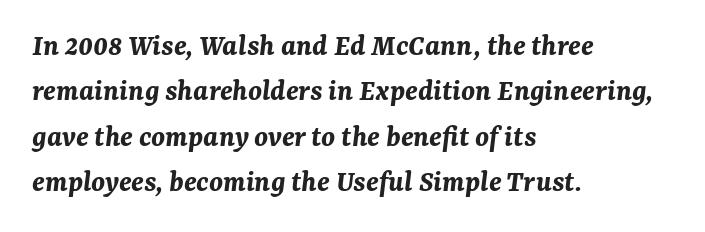
{"italic": "yes", "lean": "right", "slant_degrees": 7, "bold": "yes", "weight": "bold", "width": "normal", "stroke_contrast": "medium", "x_height": "medium", "monospaced": "no", "underline": "no", "align": "left", "line_spacing": "normal", "line_spacing_ratio": 1.46, "letter_spacing": "normal", "letter_spacing_em": 0.0, "glyph_px": 31}
